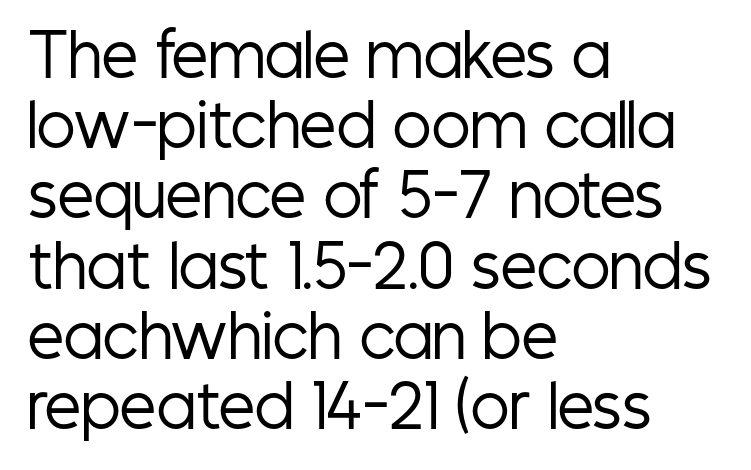
{"serif": "no", "italic": "no", "bold": "no", "weight": "regular", "width": "condensed", "stroke_contrast": "low", "x_height": "medium", "monospaced": "no", "underline": "no", "align": "left", "line_spacing_ratio": 1.21, "letter_spacing": "normal", "letter_spacing_em": 0.0, "glyph_px": 58}
